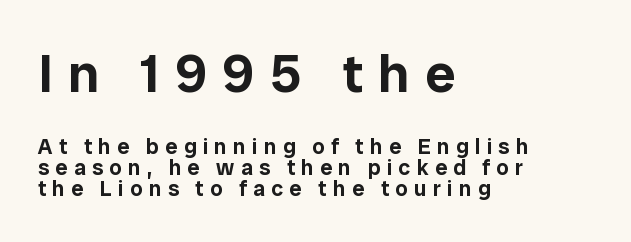
This sample trades vertical openness for compactness between lines. The string is rendered with underlining switched off. The face used here is a sans, in the tradition of grotesques and geometrics. Is the lower block the larger one? No — the upper block carries the bigger type. Ordinary non-slanted type is in use.
